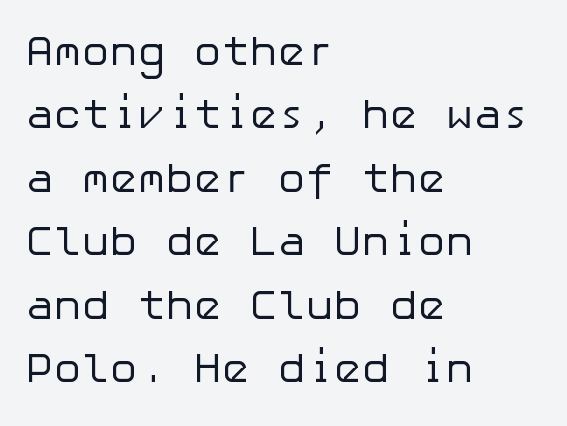
The image shows 42 px regular-weight sans-serif type, upright; set left-aligned, normal line spacing (1.51x), normal letter spacing, not underlined; low stroke contrast and a medium x-height.
